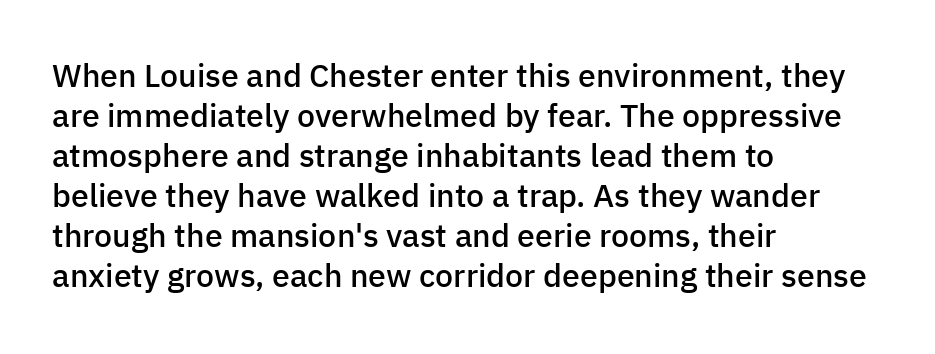
{"serif": "no", "italic": "no", "bold": "semi", "weight": "semibold", "width": "normal", "stroke_contrast": "low", "x_height": "medium", "monospaced": "no", "underline": "no", "align": "left", "line_spacing": "normal", "line_spacing_ratio": 1.25, "letter_spacing": "normal", "letter_spacing_em": 0.0, "glyph_px": 32}
